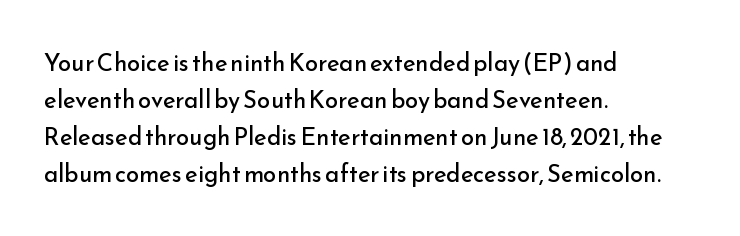
{"italic": "no", "bold": "no", "underline": "no", "align": "left", "line_spacing": "normal", "line_spacing_ratio": 1.54, "letter_spacing": "normal", "letter_spacing_em": 0.0, "glyph_px": 24}
